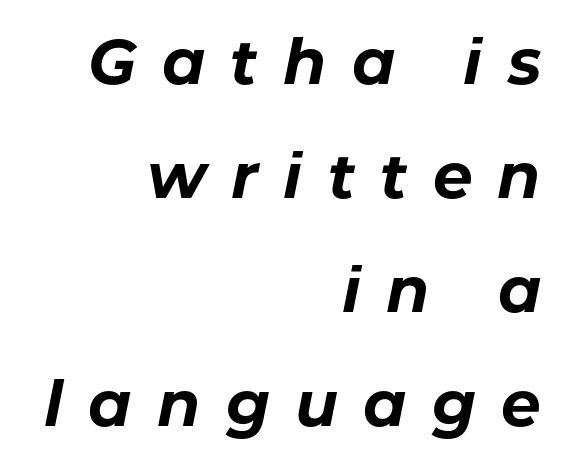
Horizontally, the lines are justified to the trailing edge only. Note the varied advance widths — an 'i' is clearly narrower than an 'm'. Spacing between characters has been opened up far beyond the box default. The glyphs are unaccompanied by any horizontal stroke below them. When letters slant like this, we call the style italic. Emphasis by weight is at full strength: bold.
